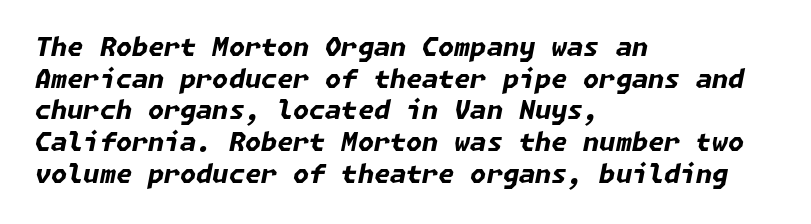
The image shows 26 px bold type, italic (leaning right); set left-aligned, line spacing 1.22x, normal letter spacing, not underlined.
